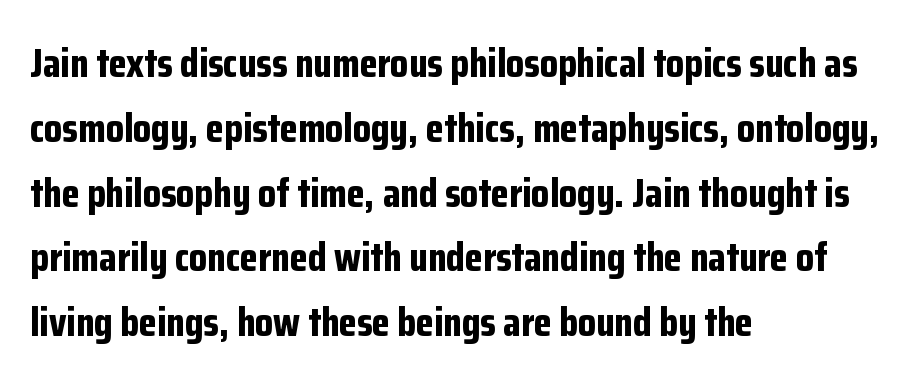
Nope, not italic — everything's standing straight. Each letter keeps its own natural width here, so spacing adapts to shape. Only glyphs here, with clear space below each row. Every row of glyphs begins at an identical x-position on the left.
